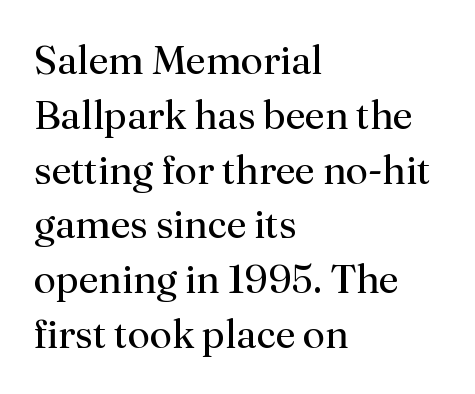
Spacing between characters is what you'd get straight out of the box. Every stem runs plumb, perpendicular to the baseline. Stroke thickness stays within the range of a standard reading face or lighter. Looks like regular typesetting: each glyph gets only the width it needs. What kind of face is this? One with serifs.
